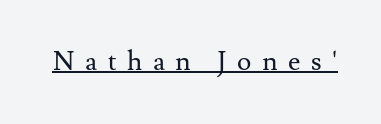
The image shows 27 px text type, upright; set unusually wide letter spacing (+0.39 em), underlined.
